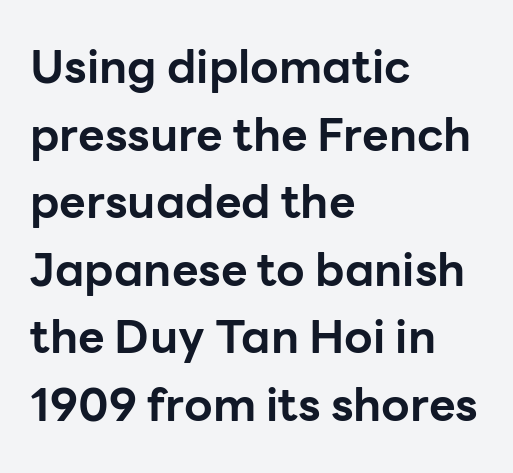
How would I describe the line gaps? Plain and ordinary. Casual observation: everything's shoved over to the left. On the weight axis this lands at bold, roughly 700. The rendering uses natural spacing where letterforms have individual widths. Spacing between characters is what you'd get straight out of the box. The letters carry no serifs — their stems end cleanly without finishing strokes.
